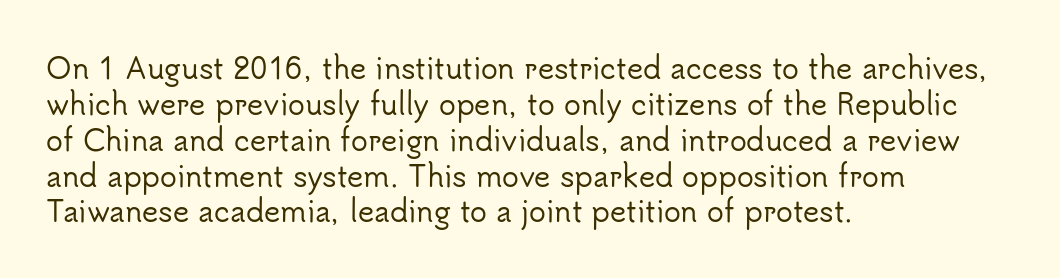
{"serif": "no", "italic": "no", "width": "normal", "stroke_contrast": "low", "x_height": "small", "monospaced": "no", "underline": "no", "align": "left", "line_spacing": "normal", "line_spacing_ratio": 1.28, "letter_spacing": "normal", "letter_spacing_em": 0.0, "glyph_px": 28}
